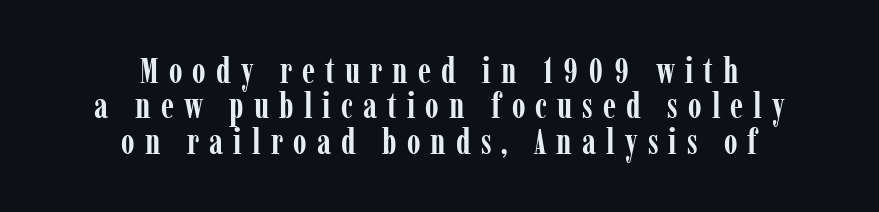
The image shows 35 px semibold, condensed serif type, upright; set centered, tight line spacing (1.01x), unusually wide letter spacing (+0.29 em), not underlined; low stroke contrast and a medium x-height.
